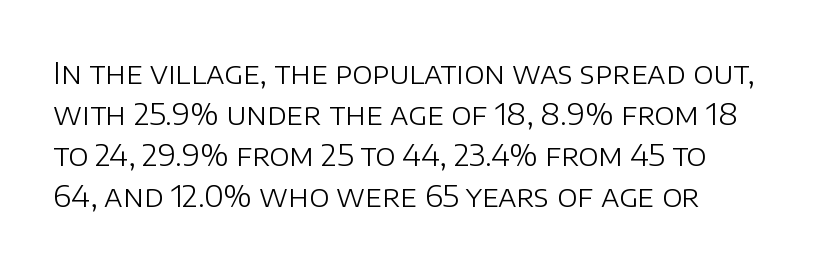
The image shows 30 px light sans-serif type, upright; set normal line spacing (1.37x), normal letter spacing, not underlined; low stroke contrast and a large x-height.
